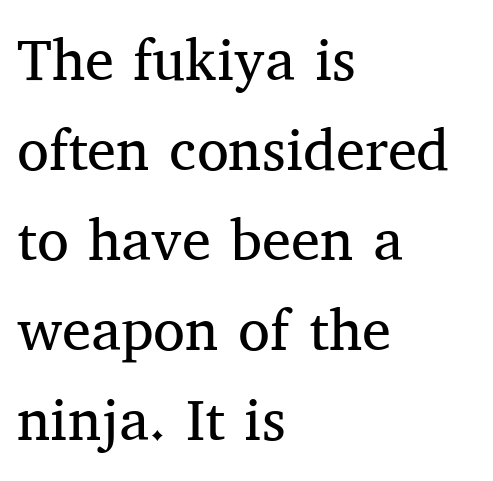
What's the leading like? Ordinary, nothing unusual. Is the type heavy? It reads as light-to-regular instead. You can tell it's not italic because the verticals are truly vertical. Where is the straight margin? On the left.
